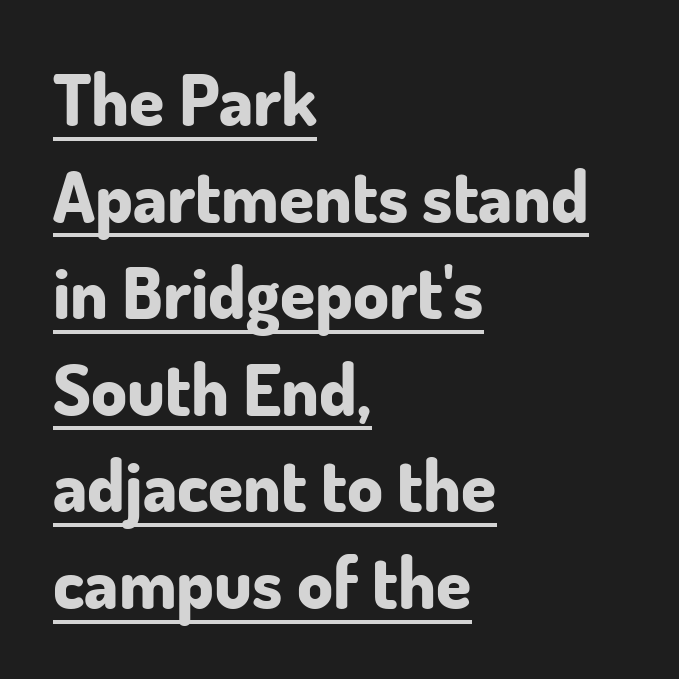
{"serif": "no", "italic": "no", "bold": "yes", "weight": "bold", "width": "normal", "stroke_contrast": "low", "x_height": "small", "monospaced": "no", "underline": "yes", "align": "left", "line_spacing": "normal", "line_spacing_ratio": 1.36, "letter_spacing": "normal", "letter_spacing_em": 0.0, "glyph_px": 71}
